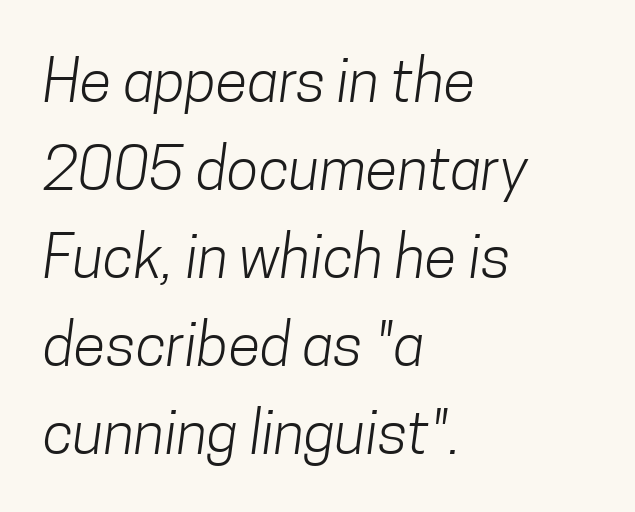
Line starts are locked; line ends wander. Clear beneath every line of the passage. Honestly, the letter spacing is just normal — you wouldn't notice it. Leading matches the norm, producing a regular column. Stems here are at most as thick as an everyday book face. Character widths vary here, with narrow letters taking less room than wide ones.
